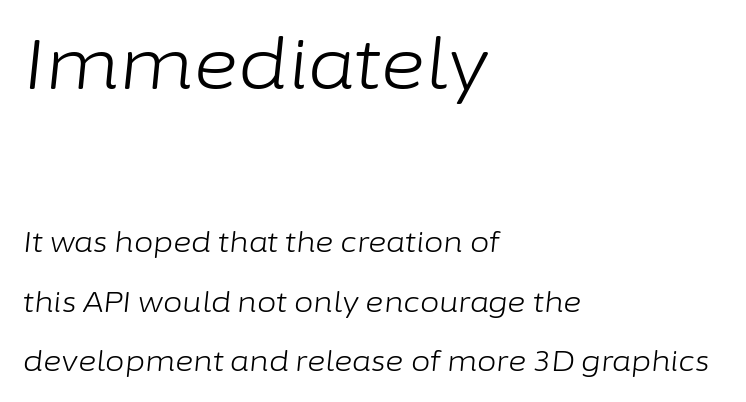
{"italic": "yes", "lean": "right", "slant_degrees": 6, "bold": "no", "weight": "light", "width": "normal", "stroke_contrast": "low", "x_height": "medium", "monospaced": "no", "underline": "no", "align": "left", "line_spacing": "loose", "line_spacing_ratio": 2.13, "letter_spacing": "normal", "letter_spacing_em": 0.0, "larger_block": "first", "size_ratio": 2.46, "glyph_px": 69}
